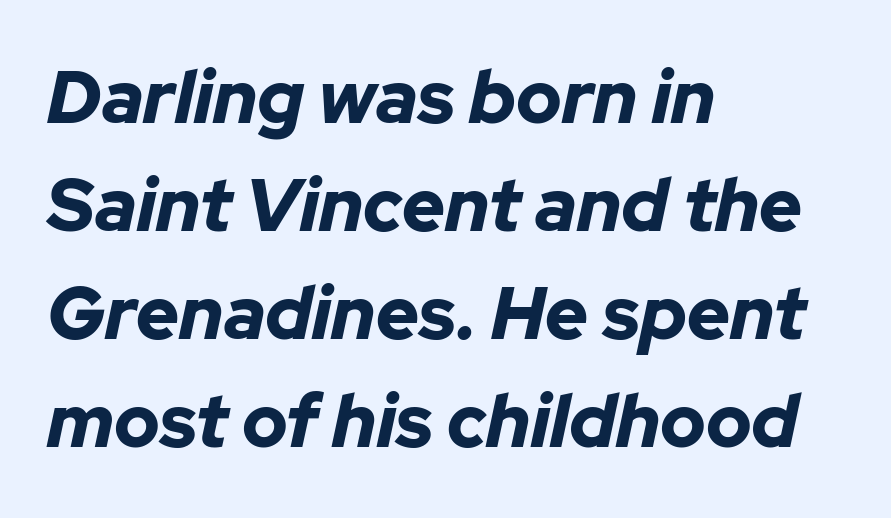
The image shows 74 px bold type, italic (leaning right); set left-aligned, normal line spacing (1.46x), normal letter spacing, not underlined; low stroke contrast and a medium x-height.
